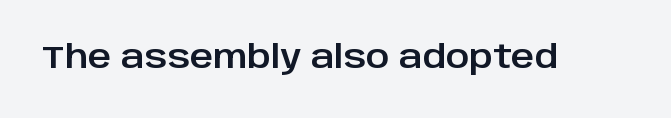
Letter spacing: default. A roman cut, with each character standing at attention. The gap between lines stays unmarked. The letters carry no serifs — their stems end cleanly without finishing strokes. Spacing verdict: proportional, widths tailored to each character.
